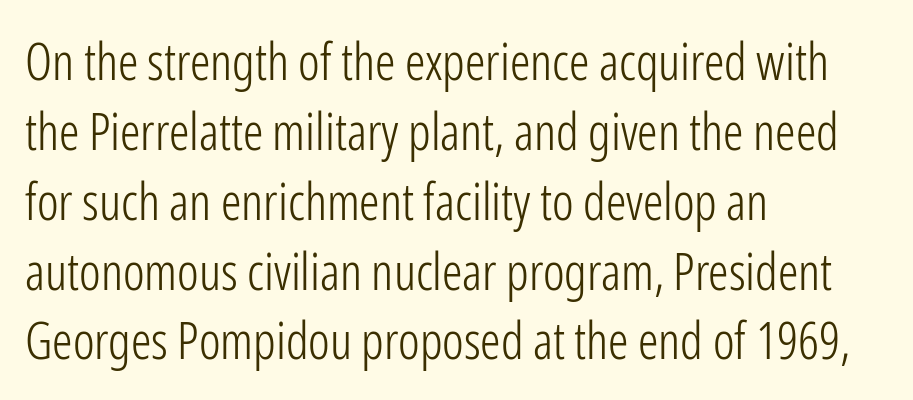
{"serif": "no", "italic": "no", "bold": "no", "weight": "light", "width": "condensed", "stroke_contrast": "low", "x_height": "medium", "monospaced": "no", "underline": "no", "align": "left", "line_spacing": "normal", "line_spacing_ratio": 1.37, "letter_spacing": "normal", "letter_spacing_em": 0.0, "glyph_px": 51}
